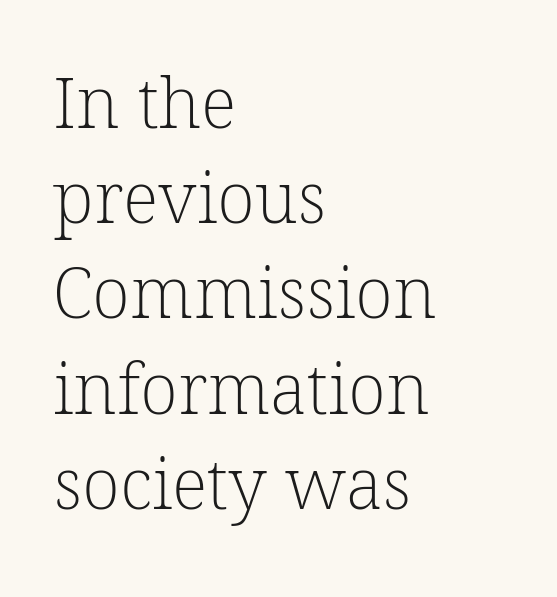
The image shows 70 px light serif type; set left-aligned, normal line spacing (1.36x), normal letter spacing, not underlined; low stroke contrast and a medium x-height.
